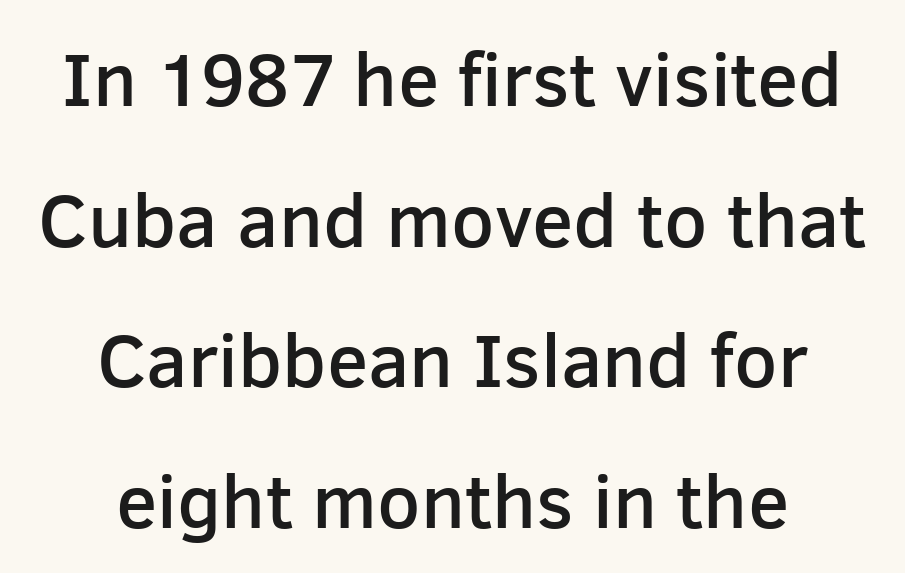
Q: Is the text bold? A: Semi-bold.
Q: Is the text italic (slanted)? A: No, it is upright.
Q: Is the typeface a serif or a sans-serif typeface? A: Sans-serif.
Q: Is the text underlined? A: No.
Q: How is the paragraph aligned? A: Centered.
Q: Is the spacing between letters normal or unusually wide? A: Normal.
Q: Width (condensed, normal, or wide)? A: Normal.
Q: Stroke contrast? A: Low.
Q: x-height? A: Medium.
Q: Monospaced? A: No.
